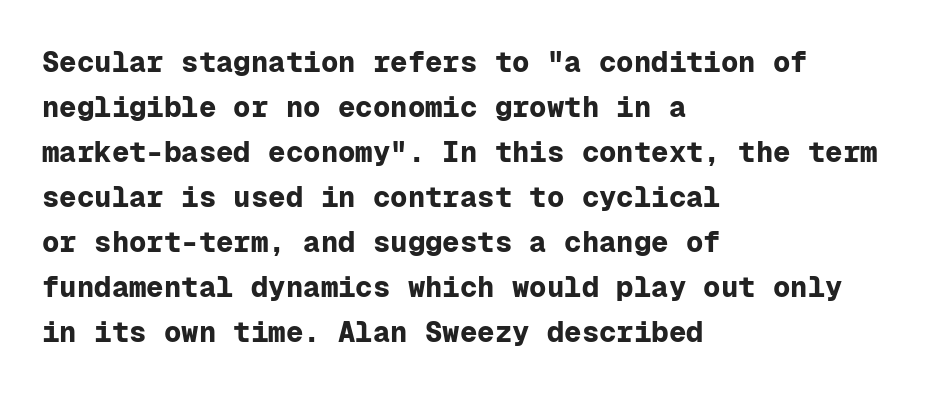
{"serif": "no", "italic": "no", "bold": "yes", "weight": "bold", "width": "normal", "stroke_contrast": "low", "x_height": "medium", "monospaced": "yes", "underline": "no", "align": "left", "line_spacing": "normal", "line_spacing_ratio": 1.55, "letter_spacing": "normal", "letter_spacing_em": 0.0, "glyph_px": 29}
